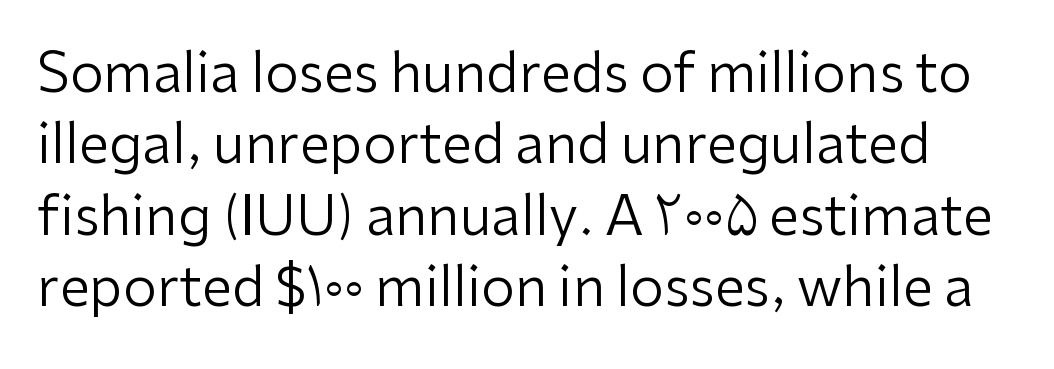
Q: Is the text bold? A: No.
Q: Is the text italic (slanted)? A: No, it is upright.
Q: Is the typeface a serif or a sans-serif typeface? A: Sans-serif.
Q: Is the text underlined? A: No.
Q: Is the spacing between letters normal or unusually wide? A: Normal.
Q: Is the spacing between lines tight, normal or loose? A: Normal.
Q: Width (condensed, normal, or wide)? A: Normal.
Q: Stroke contrast? A: Low.
Q: x-height? A: Medium.
Q: Monospaced? A: No.
